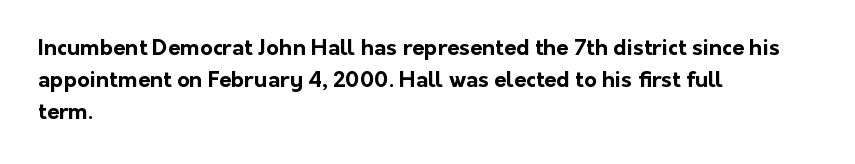
The image shows 22 px bold type, upright; set left-aligned, normal line spacing (1.46x), normal letter spacing, not underlined.
